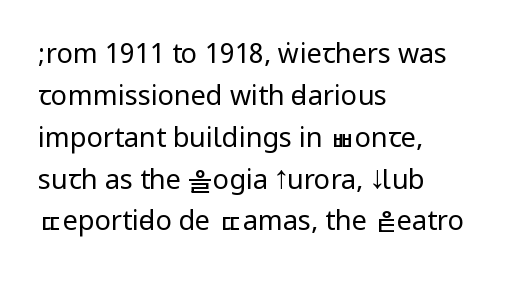
Q: Is the text bold? A: No.
Q: Is the text italic (slanted)? A: No, it is upright.
Q: Is the text underlined? A: No.
Q: How is the paragraph aligned? A: Left-aligned.
Q: Is the spacing between letters normal or unusually wide? A: Normal.
Q: Is the spacing between lines tight, normal or loose? A: Normal.
